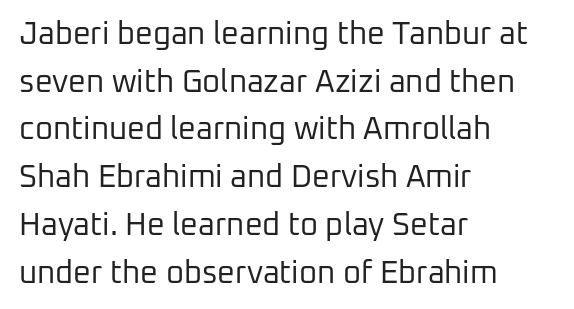
Here the designer chose a conventional face with non-uniform glyph widths. Stroke thickness stays within the range of a standard reading face or lighter. The block of text has a typical density, with ordinary space between rows. You can tell from the bare stems that sans-serif type was used. All the whitespace from short lines collects on the right. In terms of posture, this sample is upright.
